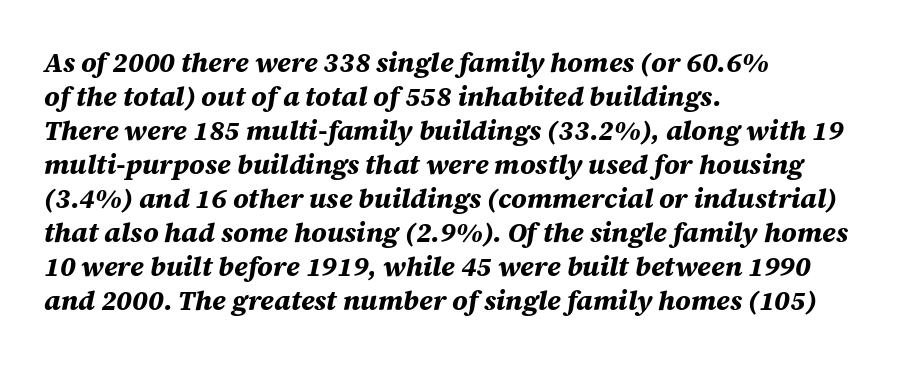
The image shows 27 px bold type, italic (leaning right); set left-aligned, normal line spacing (1.26x), normal letter spacing, not underlined.
